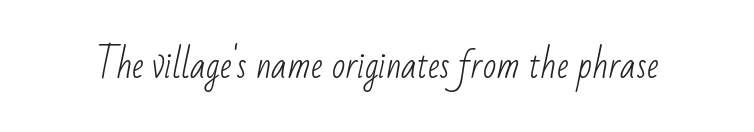
Q: Is the text bold? A: No.
Q: Is the typeface a serif or a sans-serif typeface? A: Sans-serif.
Q: Is the text underlined? A: No.
Q: Is the spacing between letters normal or unusually wide? A: Normal.
Q: Width (condensed, normal, or wide)? A: Condensed.
Q: Stroke contrast? A: Low.
Q: x-height? A: Small.
Q: Monospaced? A: No.
